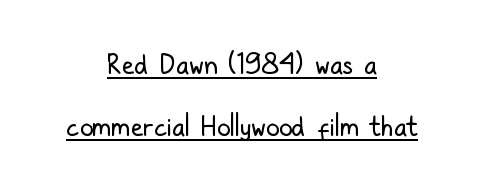
The image shows 27 px text type, upright; set centered, loose line spacing (2.29x), normal letter spacing, underlined.
